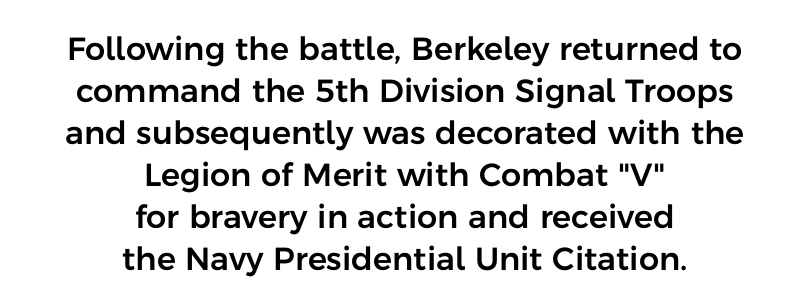
A typesetter would call this proportional, since set widths differ per character. Each line is balanced around a shared central axis. A typesetter would call this zero additional tracking. The passage shown is typeset with a sans-serif family. The zone under the glyphs is completely vacant.
